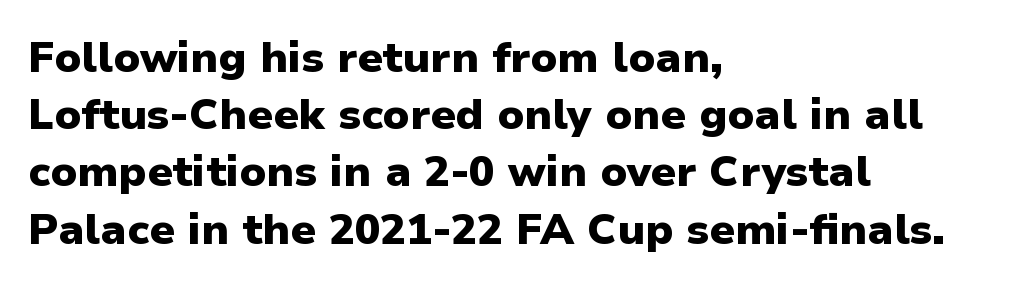
The image shows 43 px heavy sans-serif type, upright; set left-aligned, normal line spacing (1.33x), normal letter spacing, not underlined; low stroke contrast and a medium x-height.
